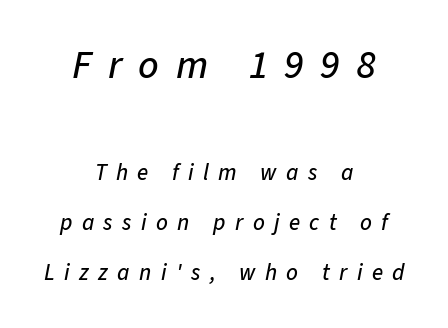
{"italic": "yes", "lean": "right", "slant_degrees": 11, "width": "normal", "stroke_contrast": "low", "x_height": "medium", "monospaced": "no", "underline": "no", "align": "center", "line_spacing": "loose", "line_spacing_ratio": 2.18, "letter_spacing": "wide", "letter_spacing_em": 0.41, "larger_block": "first", "size_ratio": 1.74, "glyph_px": 40}
